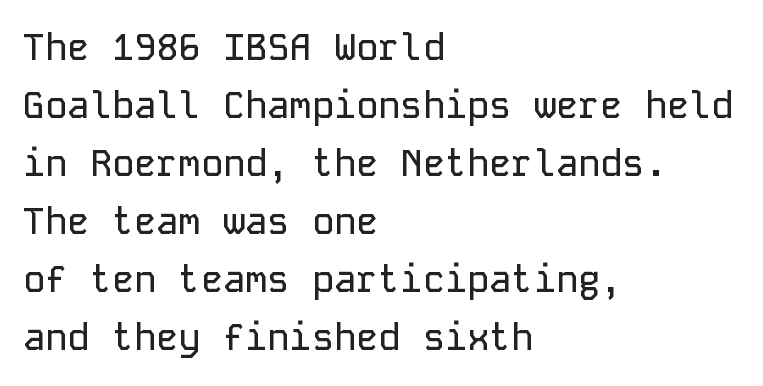
Q: Is the text italic (slanted)? A: No, it is upright.
Q: Is the typeface a serif or a sans-serif typeface? A: Sans-serif.
Q: Is the text underlined? A: No.
Q: How is the paragraph aligned? A: Left-aligned.
Q: Is the spacing between letters normal or unusually wide? A: Normal.
Q: Is the spacing between lines tight, normal or loose? A: Normal.
Q: Width (condensed, normal, or wide)? A: Normal.
Q: Stroke contrast? A: Low.
Q: x-height? A: Medium.
Q: Monospaced? A: Yes.
